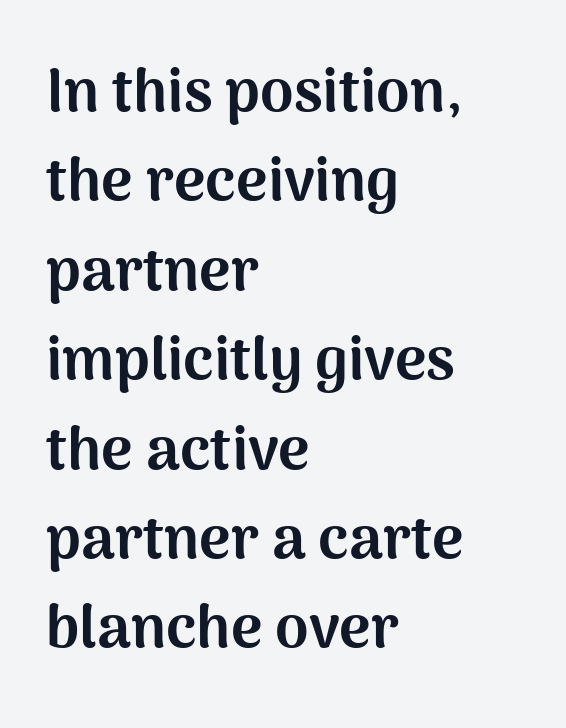
Unlike italic type, these characters show no tilt at all. Evenly set lines give the paragraph a standard silhouette. Notice how thick the strokes are: this is what a full bold looks like. Think of a printed novel: that variable character pitch is what you see here. In terms of letterspacing, this is plain default setting. Is this a sans? Yes — the strokes have no serifs.
